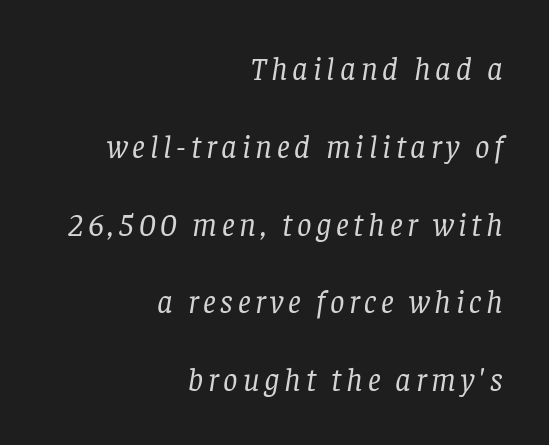
The image shows 32 px regular-weight serif type, italic (leaning right); set right-aligned, loose line spacing (2.43x), not underlined; low stroke contrast and a large x-height.
